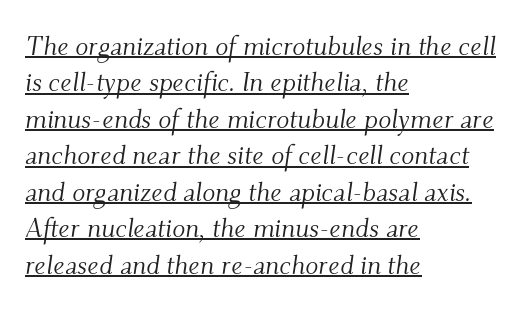
The image shows 27 px text type, italic (leaning right); set left-aligned, normal line spacing (1.35x), normal letter spacing, underlined.
